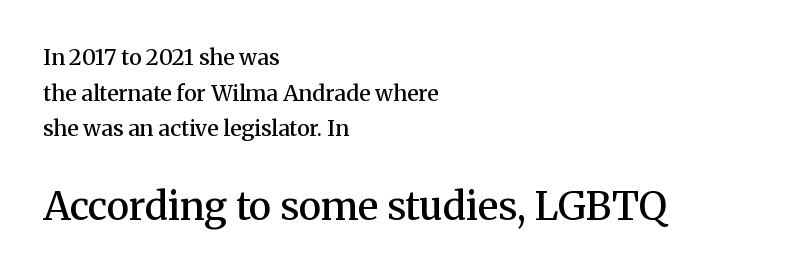
{"serif": "yes", "italic": "no", "bold": "semi", "weight": "semibold", "width": "normal", "stroke_contrast": "medium", "x_height": "medium", "monospaced": "no", "underline": "no", "align": "left", "line_spacing": "normal", "line_spacing_ratio": 1.62, "letter_spacing": "normal", "letter_spacing_em": 0.0, "larger_block": "second", "size_ratio": 1.77, "glyph_px": 39}
